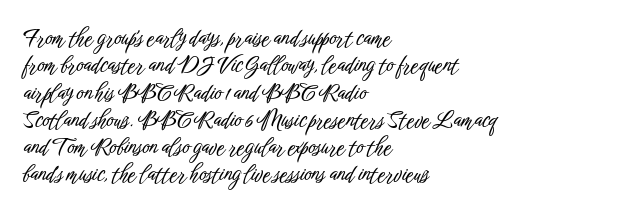
The lines are quadded left. Bare-footed words on every line. The gaps between neighbouring characters are ordinary and unremarkable.
